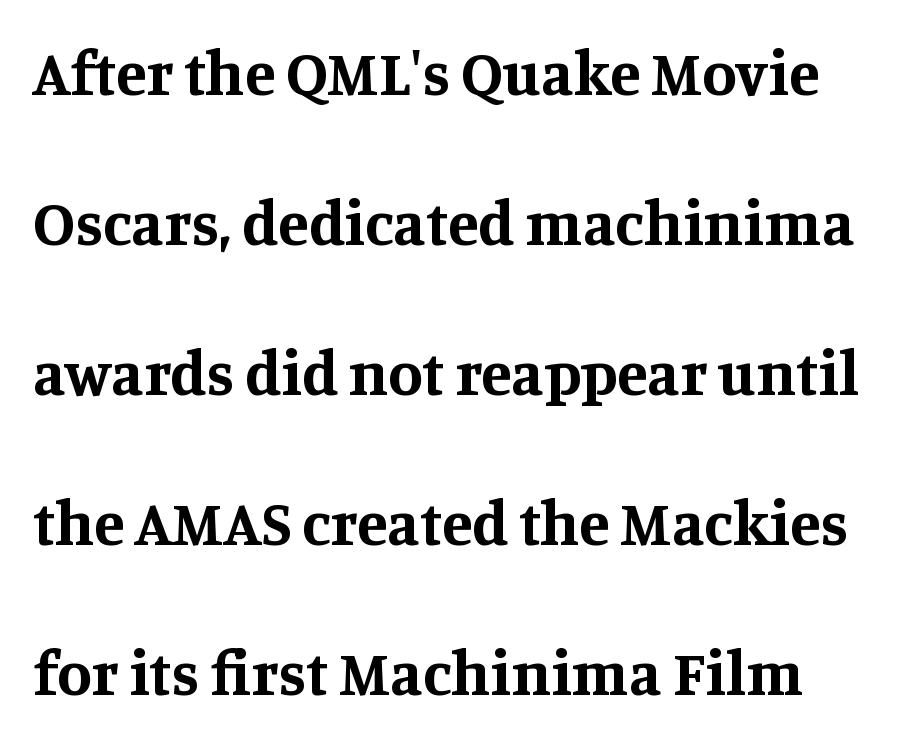
{"serif": "yes", "italic": "no", "bold": "yes", "weight": "bold", "width": "normal", "stroke_contrast": "medium", "x_height": "large", "monospaced": "no", "underline": "no", "line_spacing": "loose", "line_spacing_ratio": 2.38, "letter_spacing": "normal", "letter_spacing_em": 0.0, "glyph_px": 63}
